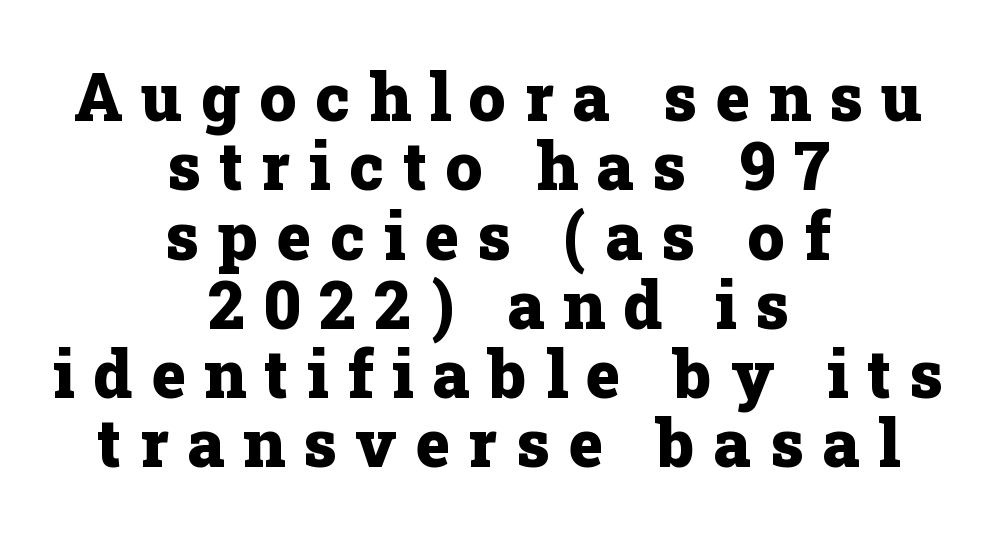
Ascenders rise straight up at ninety degrees. Character widths vary here, with narrow letters taking less room than wide ones. Every row of glyphs is offset so its center matches the block's center. Glance below the letters and you will spot only blank space. Substantial extra tracking has been applied to these lines.
